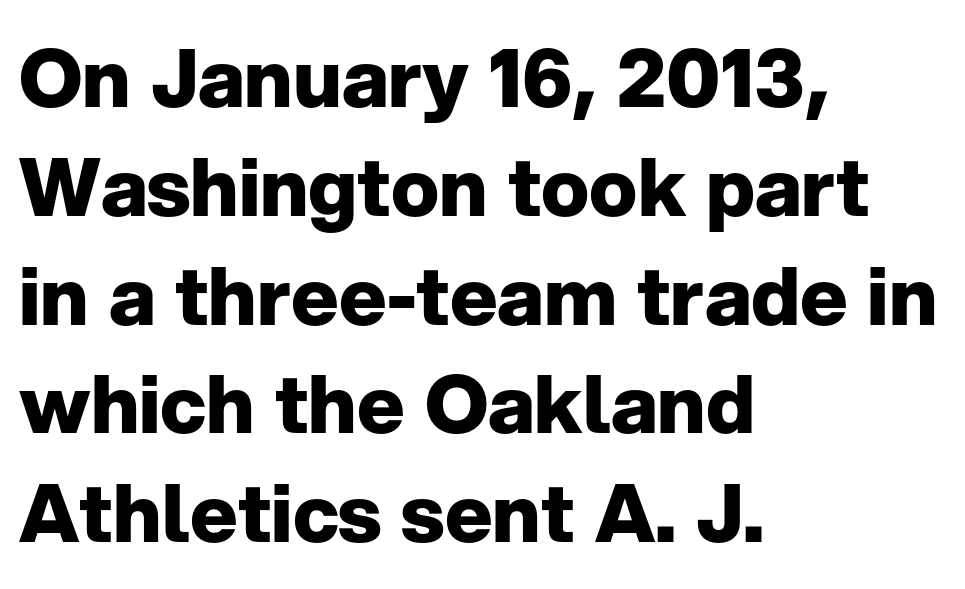
Q: Is the text bold? A: Yes.
Q: Is the text italic (slanted)? A: No, it is upright.
Q: Is the typeface a serif or a sans-serif typeface? A: Sans-serif.
Q: Is the text underlined? A: No.
Q: How is the paragraph aligned? A: Left-aligned.
Q: Is the spacing between letters normal or unusually wide? A: Normal.
Q: Is the spacing between lines tight, normal or loose? A: Normal.
Q: Width (condensed, normal, or wide)? A: Normal.
Q: Stroke contrast? A: Low.
Q: x-height? A: Medium.
Q: Monospaced? A: No.
